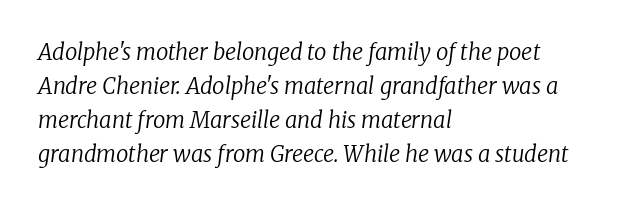
{"italic": "yes", "lean": "right", "slant_degrees": 8, "bold": "no", "underline": "no", "align": "left", "line_spacing": "normal", "line_spacing_ratio": 1.54, "letter_spacing": "normal", "letter_spacing_em": 0.0, "glyph_px": 22}
